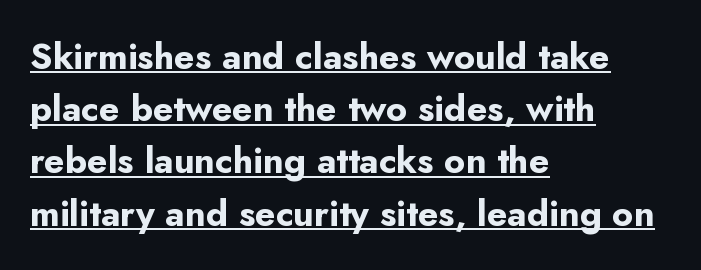
Q: Is the text bold? A: Yes.
Q: Is the text italic (slanted)? A: No, it is upright.
Q: Is the typeface a serif or a sans-serif typeface? A: Sans-serif.
Q: Is the text underlined? A: Yes.
Q: How is the paragraph aligned? A: Left-aligned.
Q: Is the spacing between letters normal or unusually wide? A: Normal.
Q: Is the spacing between lines tight, normal or loose? A: Normal.
Q: Width (condensed, normal, or wide)? A: Normal.
Q: Stroke contrast? A: Low.
Q: x-height? A: Small.
Q: Monospaced? A: No.
